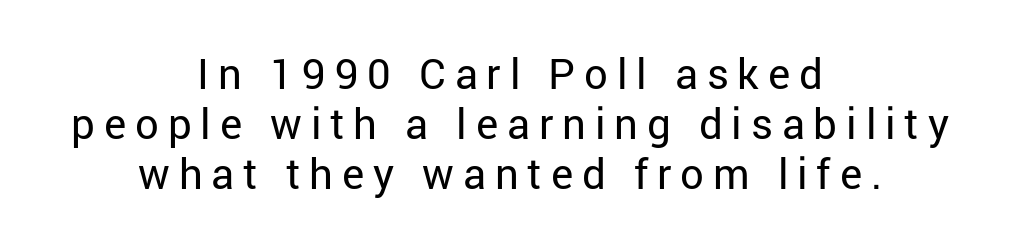
Casual observation: everything's sitting right in the middle. The typography opts for an upright posture over an oblique one. The string is rendered with underlining switched off. These lines are rendered in a variable-pitch font. Classification — sans serif. The passage shown has open, widely tracked lettering throughout.
